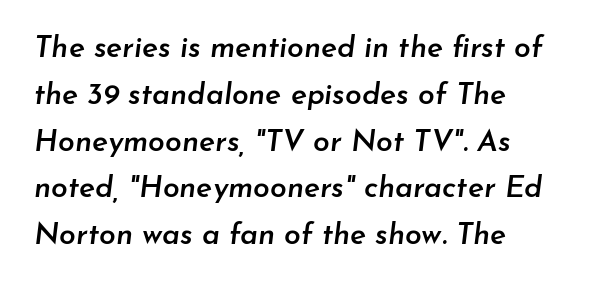
The image shows 30 px semibold type, italic (leaning right); set left-aligned, normal line spacing (1.56x), normal letter spacing, not underlined; low stroke contrast and a small x-height.
